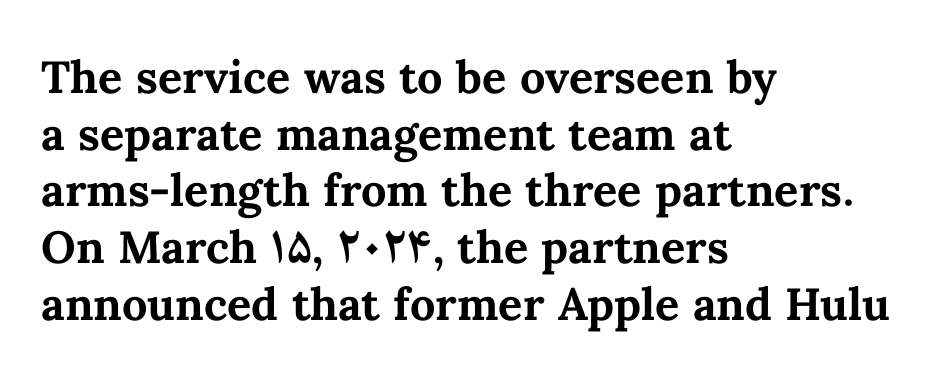
Q: Is the text bold? A: Yes.
Q: Is the text italic (slanted)? A: No, it is upright.
Q: Is the text underlined? A: No.
Q: How is the paragraph aligned? A: Left-aligned.
Q: Is the spacing between letters normal or unusually wide? A: Normal.
Q: Is the spacing between lines tight, normal or loose? A: Normal.
Q: Width (condensed, normal, or wide)? A: Normal.
Q: Stroke contrast? A: Medium.
Q: x-height? A: Medium.
Q: Monospaced? A: No.
